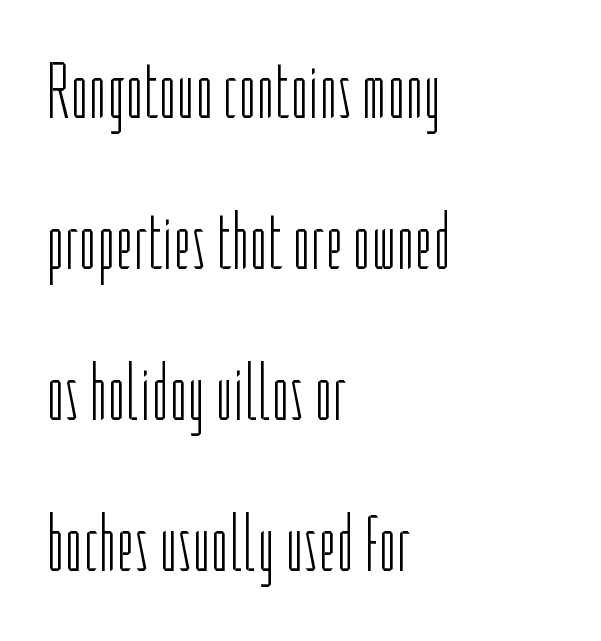
Q: Is the text bold? A: No.
Q: Is the text italic (slanted)? A: No, it is upright.
Q: Is the typeface a serif or a sans-serif typeface? A: Sans-serif.
Q: Is the text underlined? A: No.
Q: How is the paragraph aligned? A: Left-aligned.
Q: Is the spacing between letters normal or unusually wide? A: Normal.
Q: Is the spacing between lines tight, normal or loose? A: Loose.
Q: Width (condensed, normal, or wide)? A: Condensed.
Q: Stroke contrast? A: Low.
Q: x-height? A: Medium.
Q: Monospaced? A: No.
